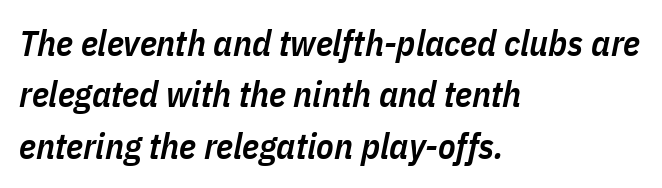
{"italic": "yes", "lean": "right", "slant_degrees": 11, "bold": "semi", "weight": "semibold", "width": "condensed", "stroke_contrast": "low", "x_height": "medium", "monospaced": "no", "underline": "no", "align": "left", "line_spacing": "normal", "line_spacing_ratio": 1.43, "letter_spacing": "normal", "letter_spacing_em": 0.0, "glyph_px": 36}
